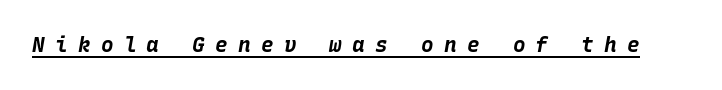
{"italic": "yes", "lean": "right", "slant_degrees": 10, "bold": "yes", "underline": "yes", "letter_spacing": "wide", "letter_spacing_em": 0.49, "glyph_px": 21}
